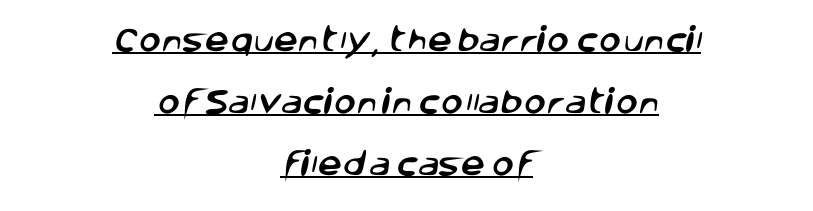
The image shows 27 px text type; set centered, loose line spacing (2.3x), normal letter spacing, underlined.
